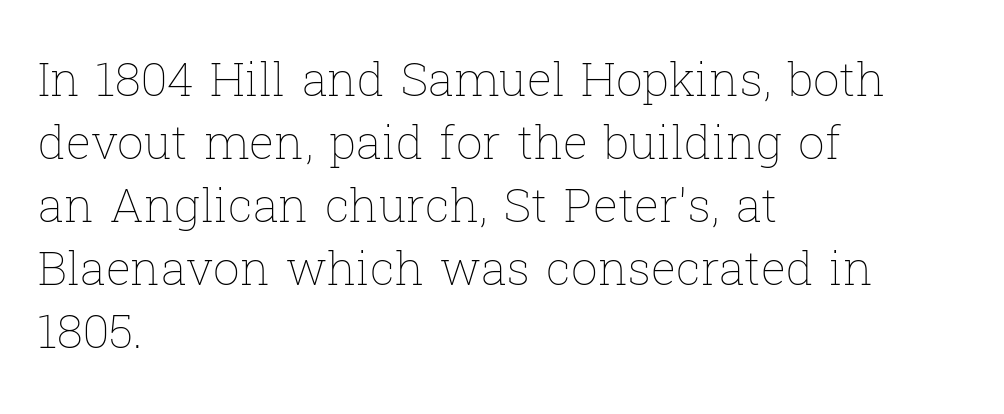
The image shows 47 px thin type, upright; set left-aligned, normal line spacing (1.34x), normal letter spacing, not underlined; low stroke contrast and a medium x-height.
